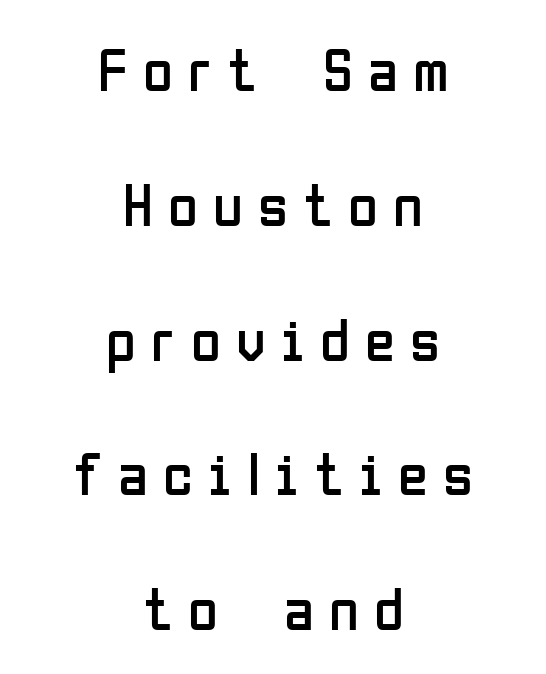
A typesetter would call this heavily tracked-out type. Is this a fixed-width face? No — the glyphs have proportional, varying widths. Neither beginnings nor endings align; midpoints do. This is roman type, the default non-slanted kind. The typeface has the unassuming heft of standard copy or less. Descenders hang freely into open space.
